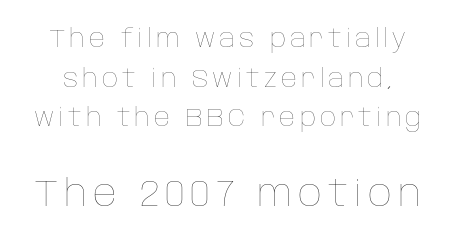
{"italic": "no", "bold": "no", "weight": "thin", "width": "normal", "stroke_contrast": "low", "x_height": "large", "monospaced": "no", "underline": "no", "line_spacing": "normal", "line_spacing_ratio": 1.59, "larger_block": "second", "size_ratio": 1.48, "glyph_px": 37}
